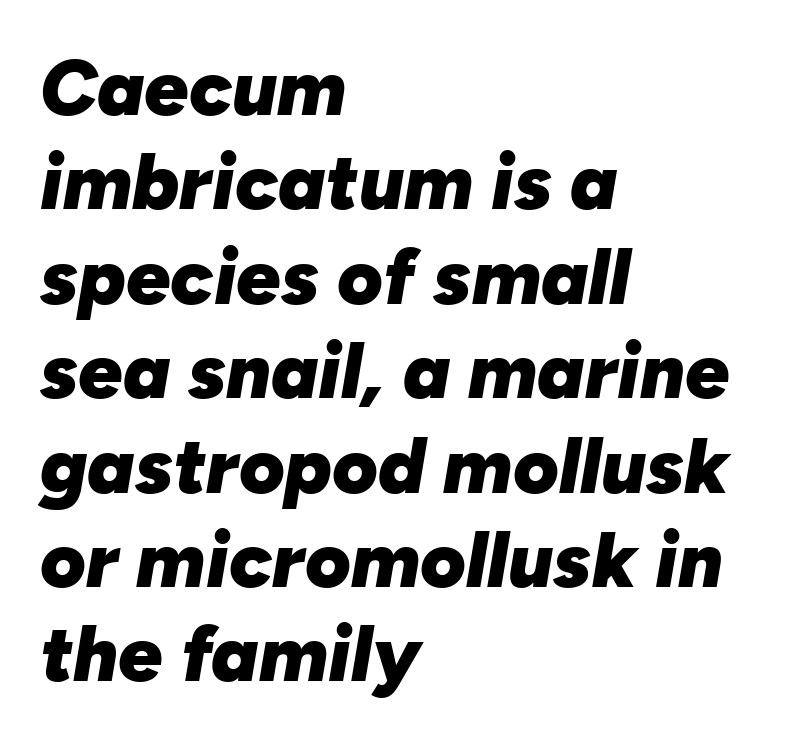
{"italic": "yes", "lean": "right", "slant_degrees": 10, "bold": "yes", "weight": "heavy", "width": "normal", "stroke_contrast": "low", "x_height": "medium", "monospaced": "no", "underline": "no", "align": "left", "line_spacing_ratio": 1.21, "letter_spacing": "normal", "letter_spacing_em": 0.0, "glyph_px": 78}
